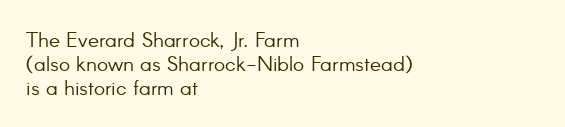
The image shows 21 px text type, upright; set left-aligned, tight line spacing (1.15x), normal letter spacing, not underlined.
